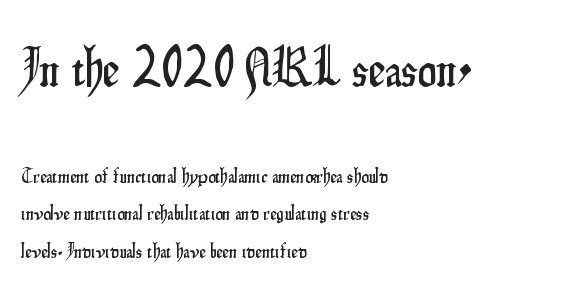
{"serif": "no", "italic": "no", "width": "condensed", "stroke_contrast": "low", "x_height": "small", "monospaced": "no", "underline": "no", "align": "left", "line_spacing_ratio": 1.77, "letter_spacing": "normal", "letter_spacing_em": 0.0, "larger_block": "first", "size_ratio": 2.52, "glyph_px": 53}
